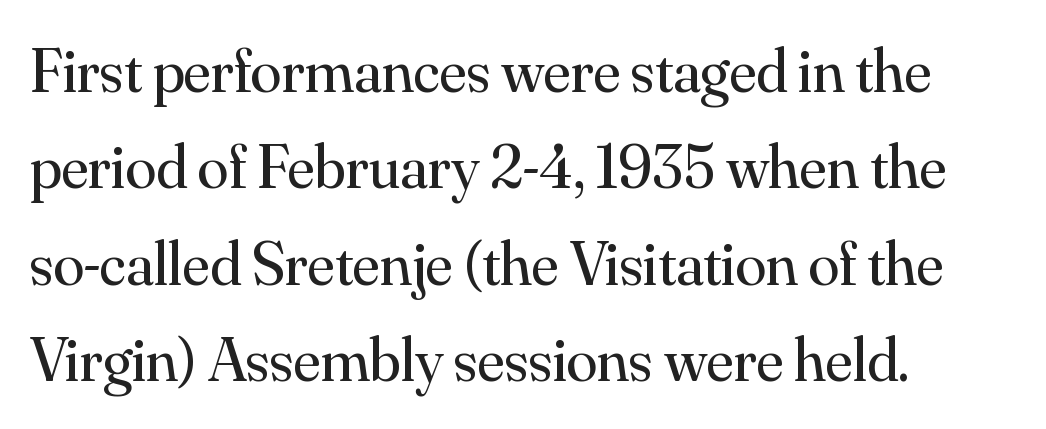
The image shows 63 px regular-weight serif type, upright; set left-aligned, normal line spacing (1.53x), normal letter spacing, not underlined; medium stroke contrast and a small x-height.
